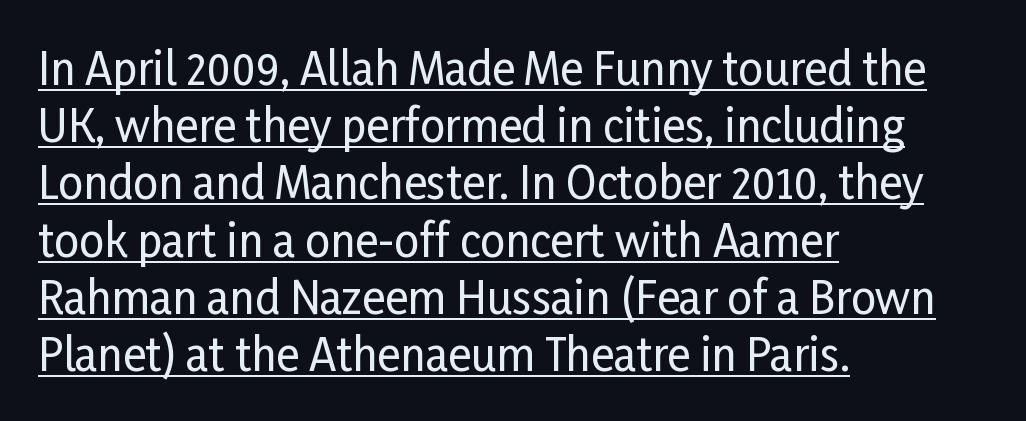
Check the space under the baseline: a stroke is drawn there. These lines keep a tight, regular rhythm from letter to letter. The font's upright variant was chosen for this text. The designer left line spacing at the default.
